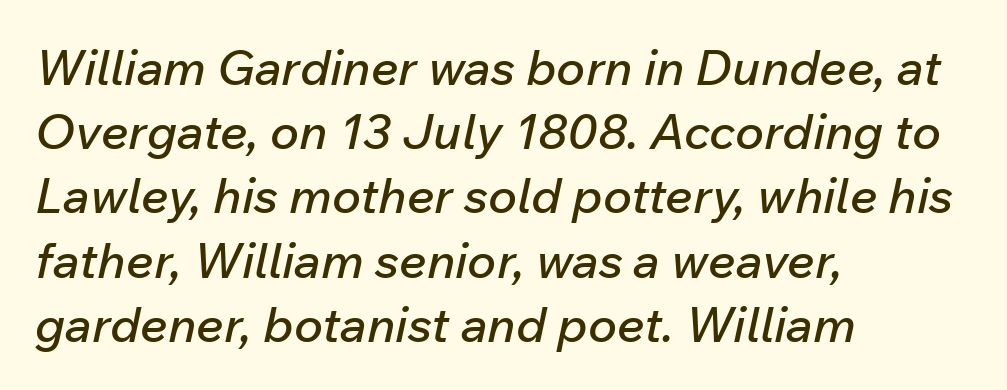
{"italic": "yes", "lean": "right", "slant_degrees": 12, "width": "normal", "stroke_contrast": "low", "x_height": "medium", "monospaced": "no", "underline": "no", "align": "left", "line_spacing": "normal", "line_spacing_ratio": 1.31, "letter_spacing": "normal", "letter_spacing_em": 0.0, "glyph_px": 49}
